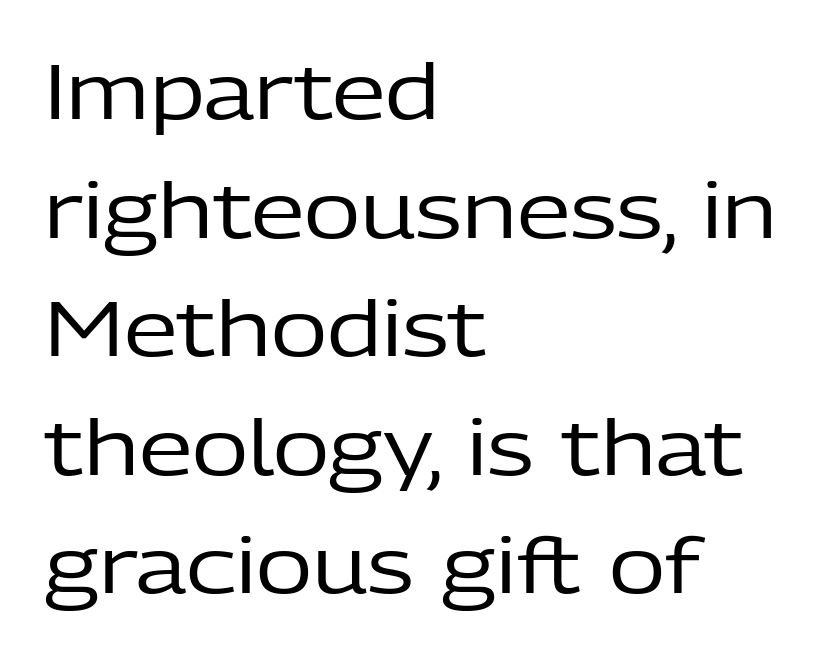
{"serif": "no", "italic": "no", "bold": "no", "weight": "regular", "width": "normal", "stroke_contrast": "low", "x_height": "medium", "monospaced": "no", "underline": "no", "align": "left", "line_spacing": "normal", "line_spacing_ratio": 1.54, "letter_spacing": "normal", "letter_spacing_em": 0.0, "glyph_px": 77}
